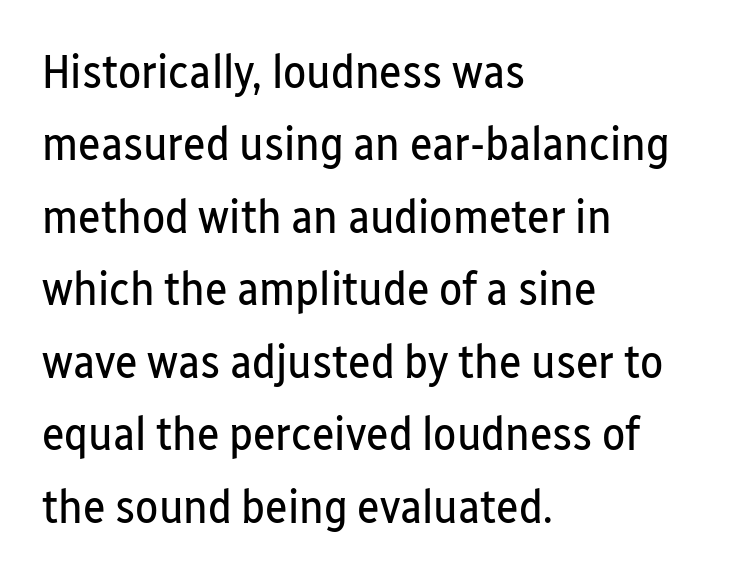
Q: Is the text bold? A: No.
Q: Is the text italic (slanted)? A: No, it is upright.
Q: Is the typeface a serif or a sans-serif typeface? A: Sans-serif.
Q: Is the text underlined? A: No.
Q: How is the paragraph aligned? A: Left-aligned.
Q: Is the spacing between letters normal or unusually wide? A: Normal.
Q: Is the spacing between lines tight, normal or loose? A: Normal.
Q: Width (condensed, normal, or wide)? A: Condensed.
Q: Stroke contrast? A: Low.
Q: x-height? A: Medium.
Q: Monospaced? A: No.
